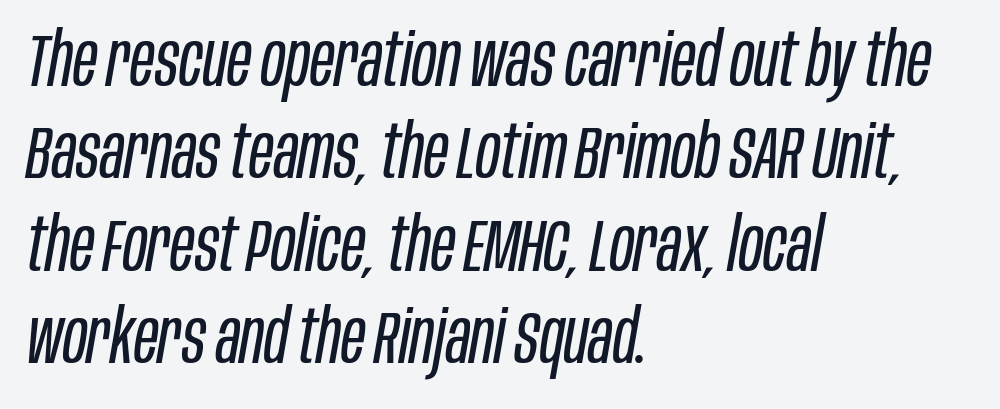
The image shows 74 px regular-weight, condensed type, italic (leaning right); set left-aligned, normal line spacing (1.25x), normal letter spacing, not underlined; low stroke contrast and a large x-height.
